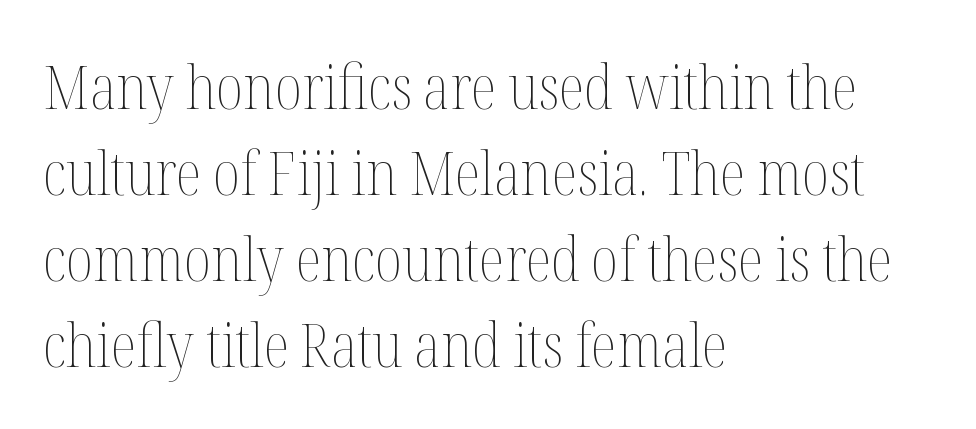
{"italic": "no", "bold": "no", "weight": "thin", "width": "condensed", "stroke_contrast": "medium", "x_height": "medium", "monospaced": "no", "underline": "no", "align": "left", "line_spacing": "normal", "line_spacing_ratio": 1.41, "letter_spacing": "normal", "letter_spacing_em": 0.0, "glyph_px": 61}
